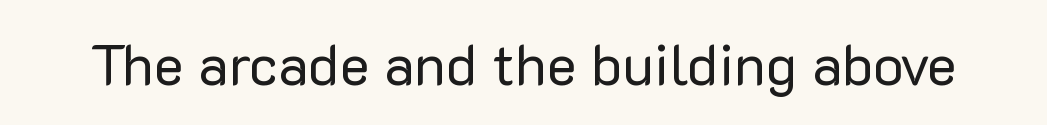
Q: Is the text bold? A: No.
Q: Is the text italic (slanted)? A: No, it is upright.
Q: Is the typeface a serif or a sans-serif typeface? A: Sans-serif.
Q: Is the text underlined? A: No.
Q: Is the spacing between letters normal or unusually wide? A: Normal.
Q: Width (condensed, normal, or wide)? A: Normal.
Q: Stroke contrast? A: Low.
Q: x-height? A: Medium.
Q: Monospaced? A: No.
